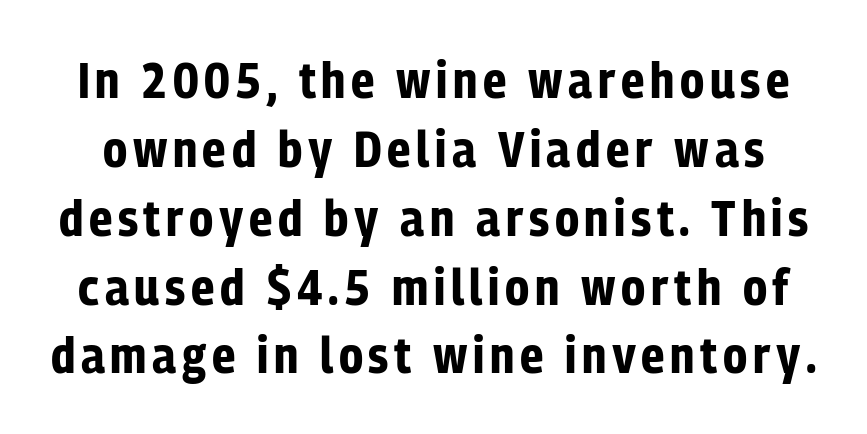
A dark, heavy texture on the line: the type is bold. A typesetter would call this leading conventional body-copy spacing. Looks like regular typesetting: each glyph gets only the width it needs. Nope, not italic — everything's standing straight.
